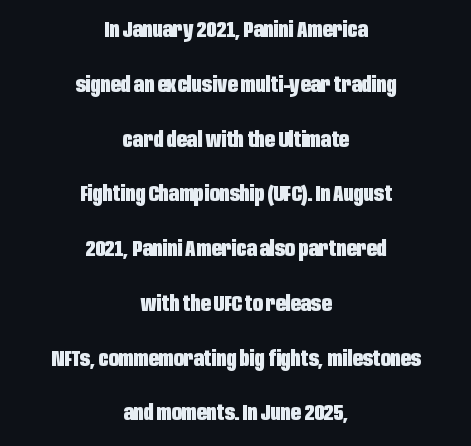
{"italic": "no", "bold": "yes", "underline": "no", "align": "center", "line_spacing": "loose", "line_spacing_ratio": 2.49, "letter_spacing": "normal", "letter_spacing_em": 0.0, "glyph_px": 22}
